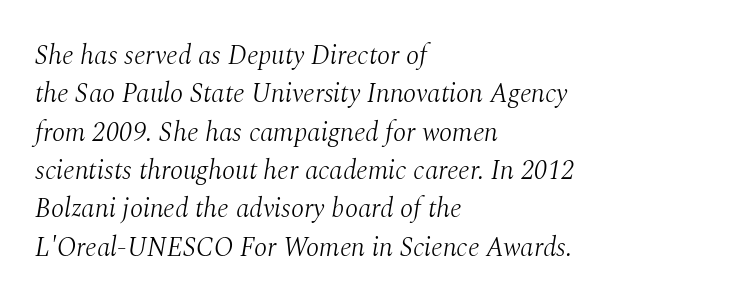
Q: Is the text bold? A: No.
Q: Is the text italic (slanted)? A: Yes, it leans right by about 10 degrees.
Q: Is the text underlined? A: No.
Q: How is the paragraph aligned? A: Left-aligned.
Q: Is the spacing between letters normal or unusually wide? A: Normal.
Q: Is the spacing between lines tight, normal or loose? A: Normal.
